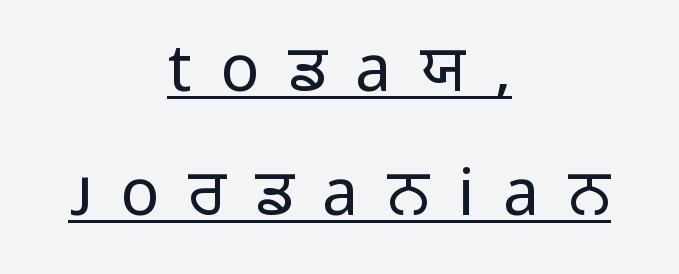
The image shows 65 px regular-weight sans-serif type, upright; set centered, loose line spacing (1.91x), unusually wide letter spacing (+0.44 em), underlined; low stroke contrast and a medium x-height.
